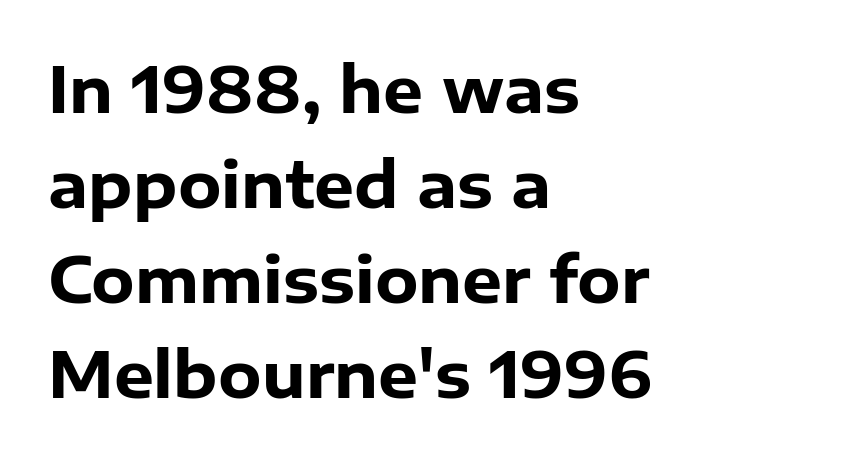
Q: Is the text bold? A: Yes.
Q: Is the text italic (slanted)? A: No, it is upright.
Q: Is the typeface a serif or a sans-serif typeface? A: Sans-serif.
Q: Is the text underlined? A: No.
Q: How is the paragraph aligned? A: Left-aligned.
Q: Is the spacing between letters normal or unusually wide? A: Normal.
Q: Is the spacing between lines tight, normal or loose? A: Normal.
Q: Width (condensed, normal, or wide)? A: Normal.
Q: Stroke contrast? A: Low.
Q: x-height? A: Medium.
Q: Monospaced? A: No.
